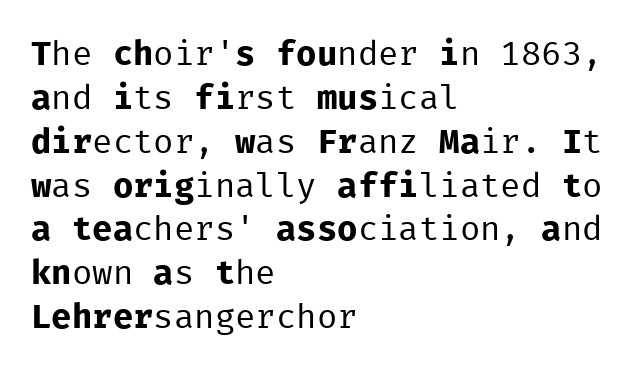
Stem width sits at or under what a default text font uses. This is roman type, the default non-slanted kind. Is the block centered? No — it sits flush against the left margin. The glyphs in this specimen are sans serif.
